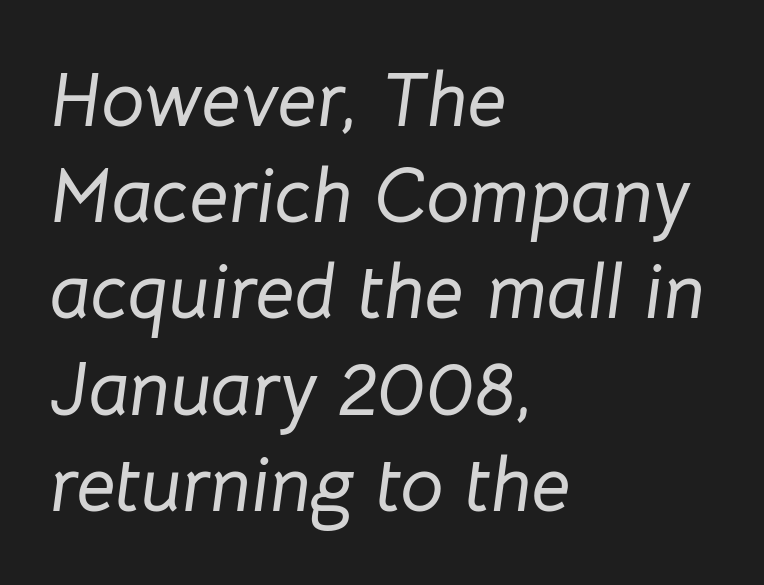
The image shows 77 px text type, italic (leaning right); set left-aligned, normal line spacing (1.25x), normal letter spacing, not underlined; low stroke contrast and a medium x-height.
